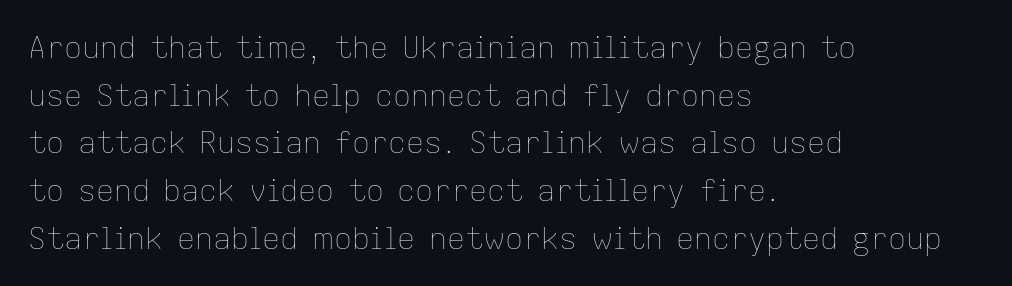
{"italic": "no", "bold": "no", "weight": "thin", "width": "normal", "stroke_contrast": "low", "x_height": "medium", "monospaced": "no", "underline": "no", "align": "left", "line_spacing": "normal", "line_spacing_ratio": 1.59, "letter_spacing": "normal", "letter_spacing_em": 0.0, "glyph_px": 30}
